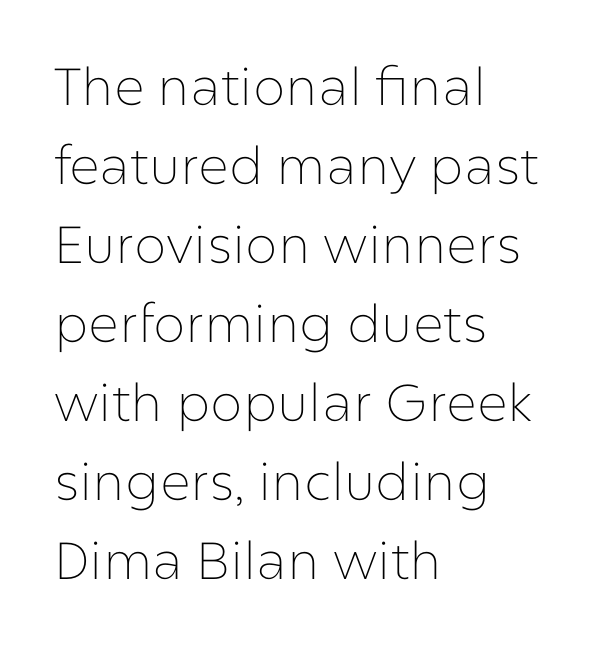
{"serif": "no", "italic": "no", "bold": "no", "weight": "thin", "width": "normal", "stroke_contrast": "low", "x_height": "medium", "monospaced": "no", "underline": "no", "align": "left", "line_spacing": "normal", "line_spacing_ratio": 1.52, "letter_spacing": "normal", "letter_spacing_em": 0.0, "glyph_px": 52}
